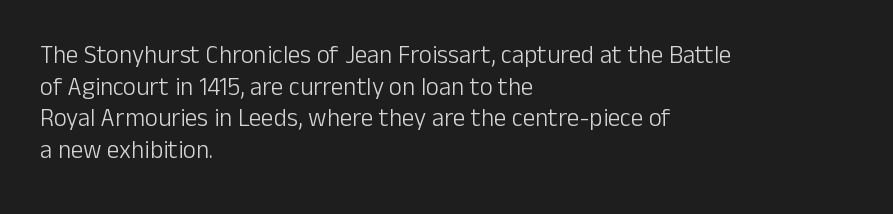
{"italic": "no", "bold": "no", "underline": "no", "align": "left", "line_spacing": "normal", "line_spacing_ratio": 1.27, "letter_spacing": "normal", "letter_spacing_em": 0.0, "glyph_px": 25}
